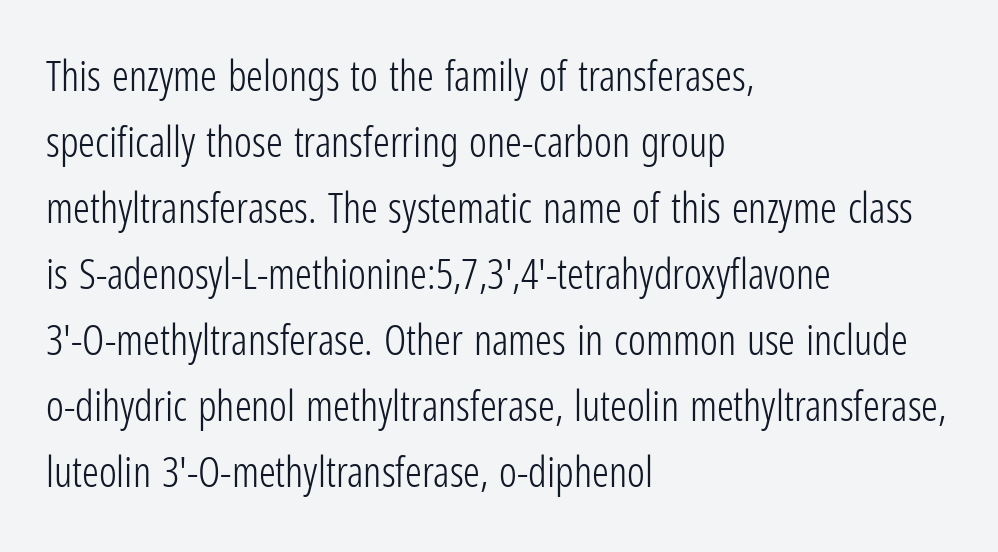
The image shows 42 px light, condensed sans-serif type, upright; set left-aligned, normal line spacing (1.57x), normal letter spacing, not underlined; low stroke contrast and a medium x-height.
